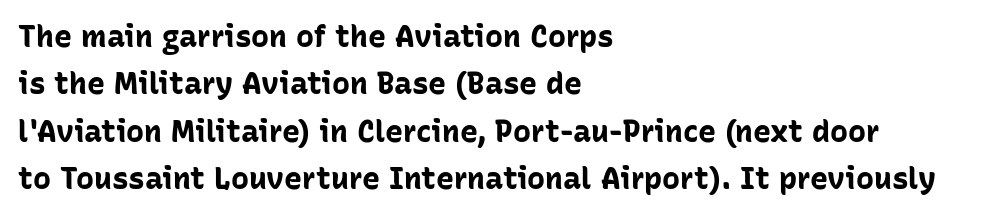
{"serif": "no", "italic": "no", "bold": "yes", "weight": "bold", "width": "normal", "stroke_contrast": "low", "x_height": "medium", "monospaced": "no", "underline": "no", "align": "left", "line_spacing": "normal", "line_spacing_ratio": 1.58, "letter_spacing": "normal", "letter_spacing_em": 0.0, "glyph_px": 30}
